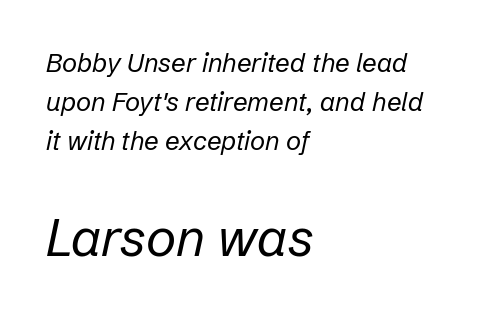
{"italic": "yes", "lean": "right", "slant_degrees": 12, "bold": "no", "weight": "regular", "width": "normal", "stroke_contrast": "low", "x_height": "medium", "monospaced": "no", "underline": "no", "align": "left", "line_spacing": "normal", "line_spacing_ratio": 1.5, "letter_spacing": "normal", "letter_spacing_em": 0.0, "larger_block": "second", "size_ratio": 2.0, "glyph_px": 52}
